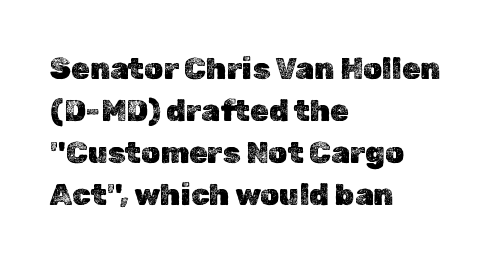
{"italic": "no", "width": "normal", "x_height": "medium", "monospaced": "no", "underline": "no", "align": "left", "line_spacing": "normal", "line_spacing_ratio": 1.4, "letter_spacing": "normal", "letter_spacing_em": 0.0, "glyph_px": 30}
